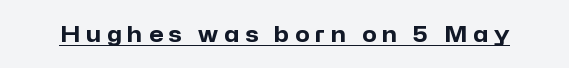
{"italic": "no", "bold": "yes", "underline": "yes", "letter_spacing": "wide", "letter_spacing_em": 0.28, "glyph_px": 21}
